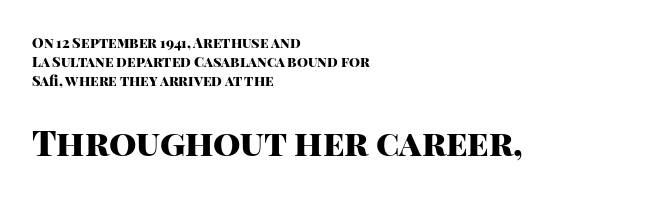
Q: Is the text bold? A: Yes.
Q: Is the text italic (slanted)? A: No, it is upright.
Q: Is the typeface a serif or a sans-serif typeface? A: Sans-serif.
Q: Is the text underlined? A: No.
Q: How is the paragraph aligned? A: Left-aligned.
Q: Is the spacing between letters normal or unusually wide? A: Normal.
Q: Is the spacing between lines tight, normal or loose? A: Normal.
Q: Which block of text is set in a larger size, the first (top) or the second (bottom)? A: The second (bottom) one.
Q: Width (condensed, normal, or wide)? A: Normal.
Q: Stroke contrast? A: High.
Q: x-height? A: Large.
Q: Monospaced? A: No.
